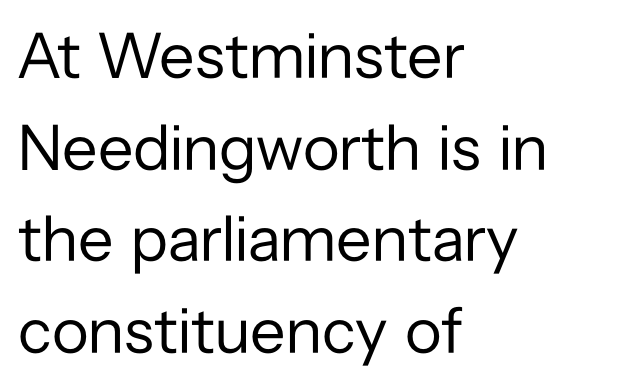
{"serif": "no", "italic": "no", "bold": "no", "weight": "regular", "width": "normal", "stroke_contrast": "low", "x_height": "medium", "monospaced": "no", "underline": "no", "align": "left", "line_spacing": "normal", "line_spacing_ratio": 1.41, "letter_spacing": "normal", "letter_spacing_em": 0.0, "glyph_px": 65}
